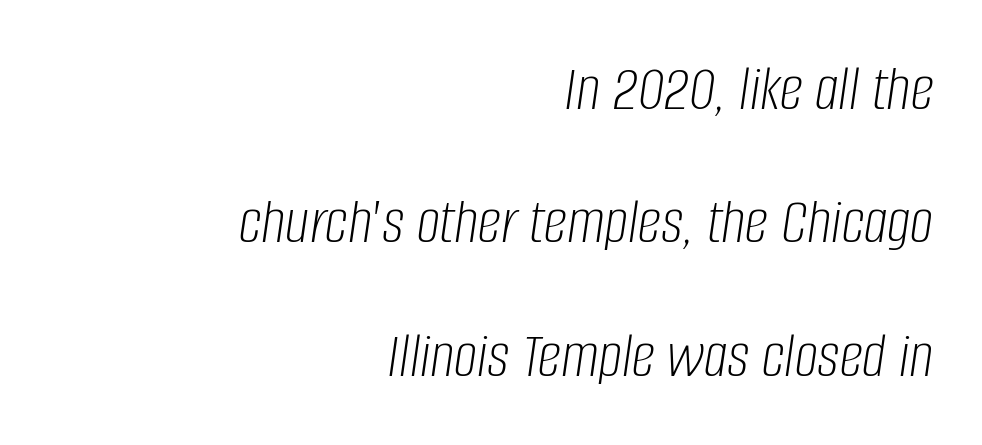
Spacing verdict: proportional, widths tailored to each character. Designer's note — italics engaged. Letters have the restrained weight of plain body copy at most. Notice the wide empty band between every row — that's loose leading.
